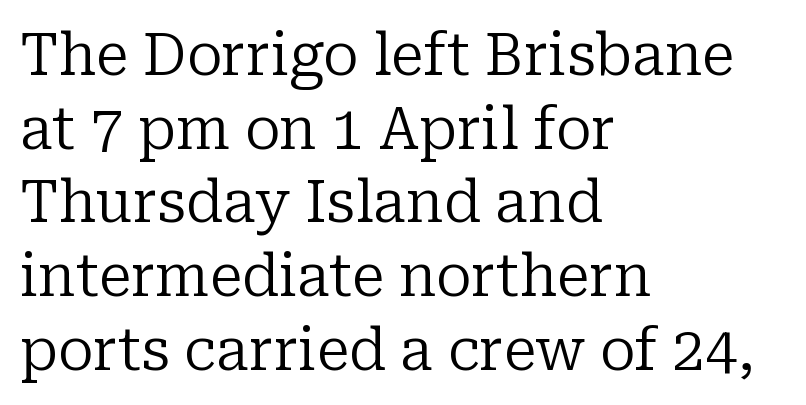
{"serif": "yes", "italic": "no", "bold": "no", "weight": "regular", "width": "normal", "stroke_contrast": "low", "x_height": "medium", "monospaced": "no", "underline": "no", "align": "left", "line_spacing": "normal", "line_spacing_ratio": 1.25, "letter_spacing": "normal", "letter_spacing_em": 0.0, "glyph_px": 59}
